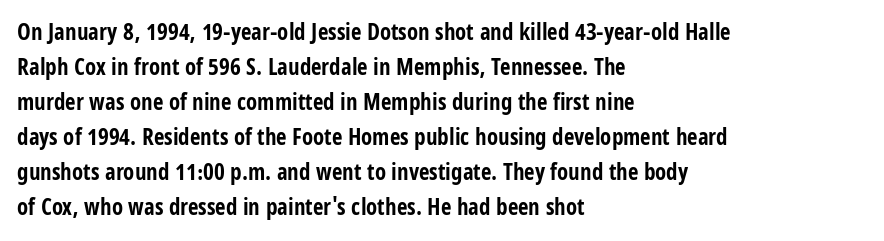
{"italic": "no", "bold": "yes", "underline": "no", "align": "left", "line_spacing": "normal", "line_spacing_ratio": 1.52, "letter_spacing": "normal", "letter_spacing_em": 0.0, "glyph_px": 23}
